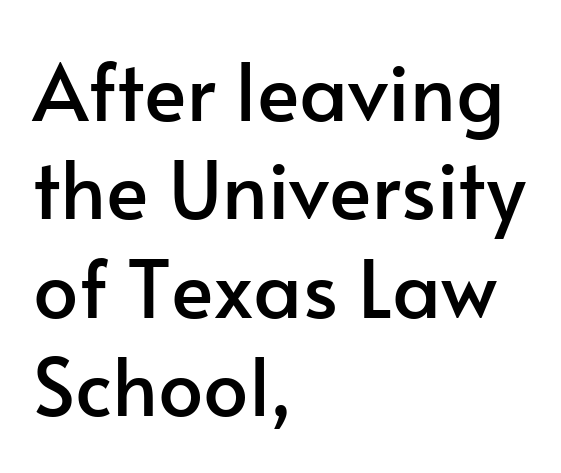
Q: Is the text italic (slanted)? A: No, it is upright.
Q: Is the typeface a serif or a sans-serif typeface? A: Sans-serif.
Q: Is the text underlined? A: No.
Q: How is the paragraph aligned? A: Left-aligned.
Q: Is the spacing between letters normal or unusually wide? A: Normal.
Q: Width (condensed, normal, or wide)? A: Normal.
Q: Stroke contrast? A: Low.
Q: x-height? A: Small.
Q: Monospaced? A: No.
